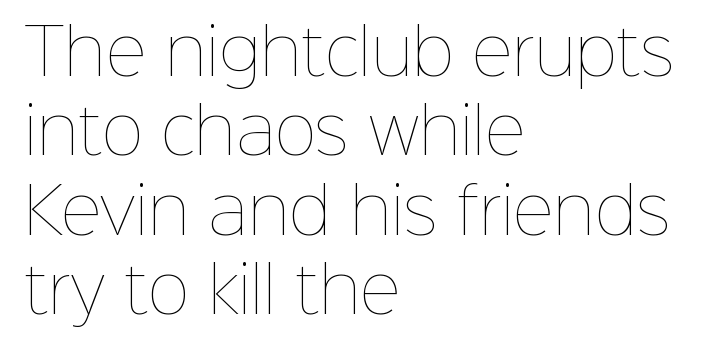
Q: Is the text bold? A: No.
Q: Is the text italic (slanted)? A: No, it is upright.
Q: Is the text underlined? A: No.
Q: How is the paragraph aligned? A: Left-aligned.
Q: Is the spacing between letters normal or unusually wide? A: Normal.
Q: Is the spacing between lines tight, normal or loose? A: Normal.
Q: Width (condensed, normal, or wide)? A: Normal.
Q: Stroke contrast? A: Low.
Q: x-height? A: Medium.
Q: Monospaced? A: No.
